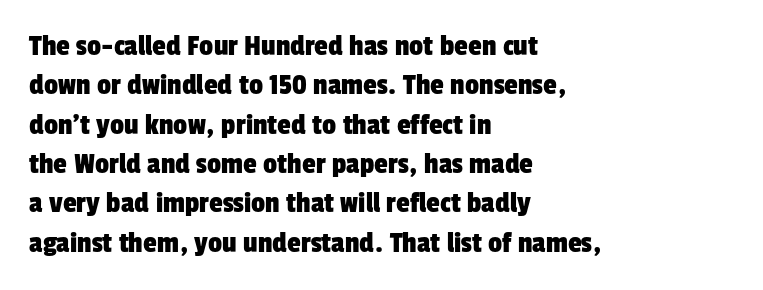
Every row of glyphs begins at an identical x-position on the left. These lines are rendered in a variable-pitch font. Are there feet on the stems? There aren't — it's a sans. The horizontal fit of the characters is conventional and even. Underlining? Definitely not there. The vertical gap from one line to the next is medium.
